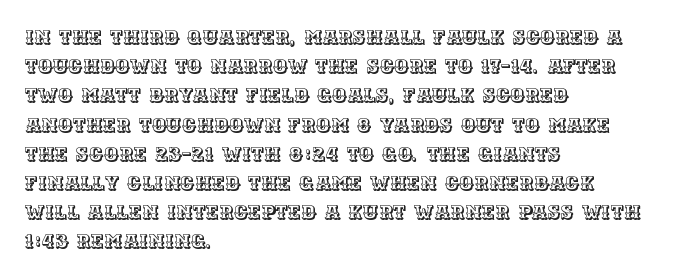
The image shows 20 px text type, upright; set left-aligned, normal line spacing (1.46x), normal letter spacing, not underlined.
